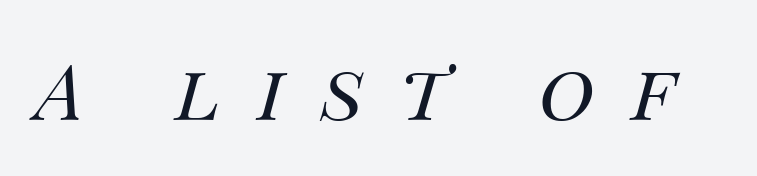
Q: Is the text bold? A: No.
Q: Is the text italic (slanted)? A: Yes, it leans right by about 14 degrees.
Q: Is the text underlined? A: No.
Q: Is the spacing between letters normal or unusually wide? A: Unusually wide.
Q: Width (condensed, normal, or wide)? A: Normal.
Q: Stroke contrast? A: Medium.
Q: x-height? A: Large.
Q: Monospaced? A: No.
